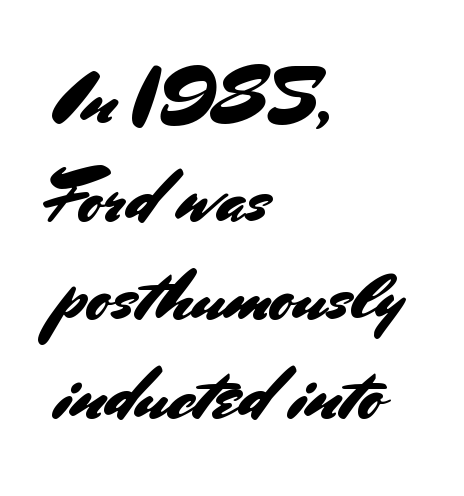
Rows of type keep a routine distance in the vertical direction. Inter-character spacing is left at the font's built-in metrics. Casual observation: everything's shoved over to the left.
